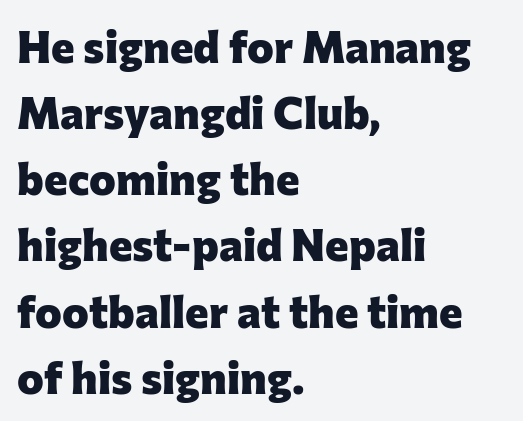
The image shows 45 px heavy sans-serif type, upright; set left-aligned, normal line spacing (1.47x), normal letter spacing, not underlined; low stroke contrast and a medium x-height.
